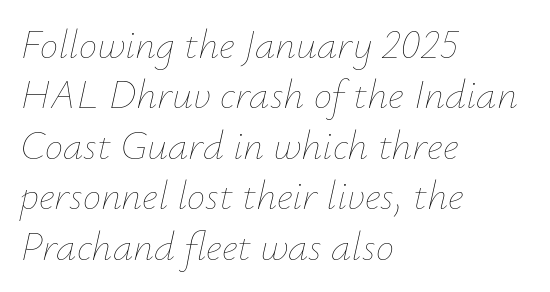
The image shows 41 px thin type, italic (leaning right); set left-aligned, line spacing 1.23x, normal letter spacing, not underlined; low stroke contrast and a small x-height.
